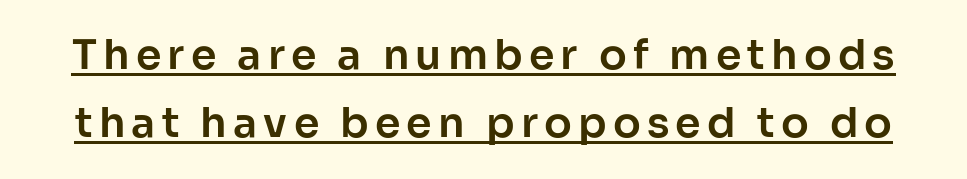
The image shows 41 px sans-serif type, upright; set normal line spacing (1.66x), underlined; low stroke contrast and a medium x-height.
